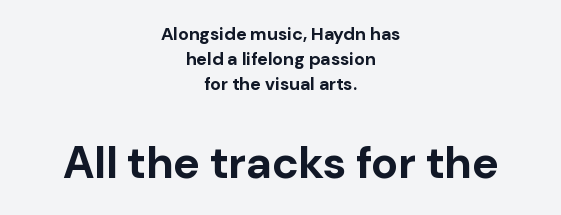
The image shows 45 px bold sans-serif type, upright; set centered, normal line spacing (1.39x), normal letter spacing, not underlined; the second (bottom) block is 2.5x larger; low stroke contrast and a medium x-height.
